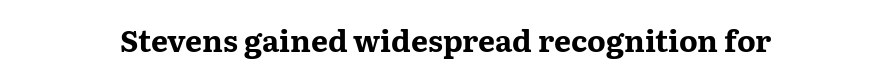
The image shows 30 px bold, wide serif type, upright; set normal letter spacing, not underlined; medium stroke contrast and a medium x-height.
